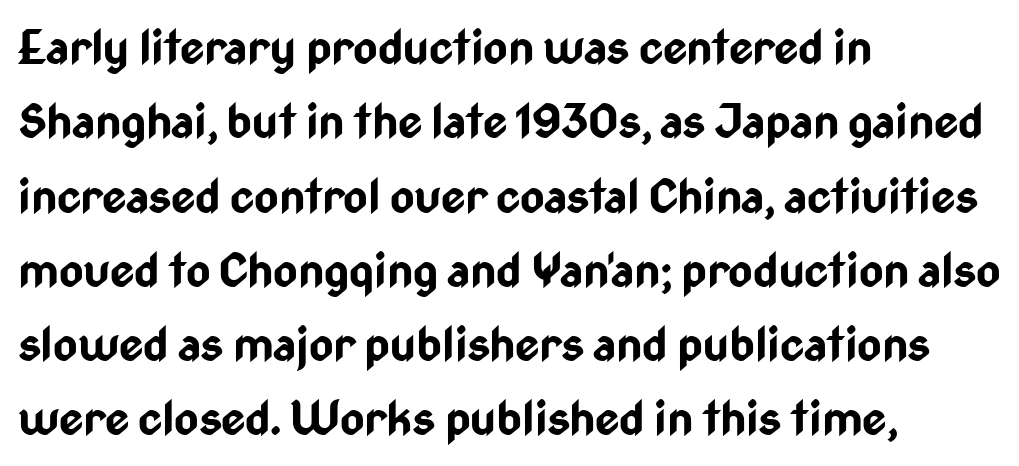
Only glyphs here, with clear space below each row. Classification — sans serif. Leading: standard. Does the lettering tilt? It doesn't — this is upright. Is this a fixed-width face? No — the glyphs have proportional, varying widths. Left-aligned paragraph, ragged on the right.
